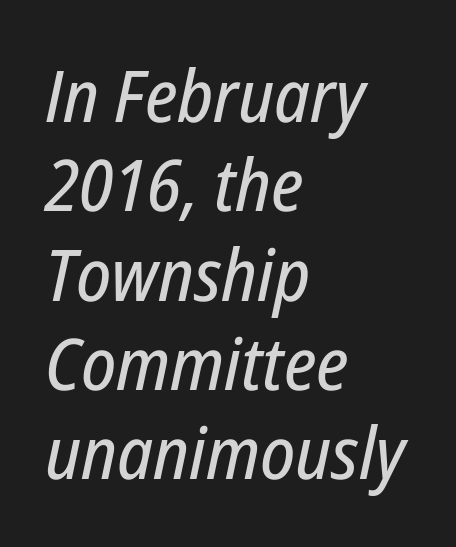
The ragged edge is on the right, which tells us the setting is flush left. The string is rendered with underlining switched off. This sample has the flowing, uneven cadence of proportional lettering. These lines were composed using italics. Nothing unusual about the tracking: characters are spaced as the font intends.
